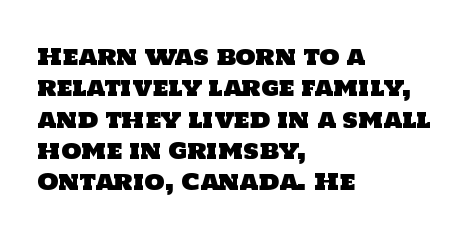
Q: Is the text underlined? A: No.
Q: How is the paragraph aligned? A: Left-aligned.
Q: Is the spacing between letters normal or unusually wide? A: Normal.
Q: Is the spacing between lines tight, normal or loose? A: Normal.
